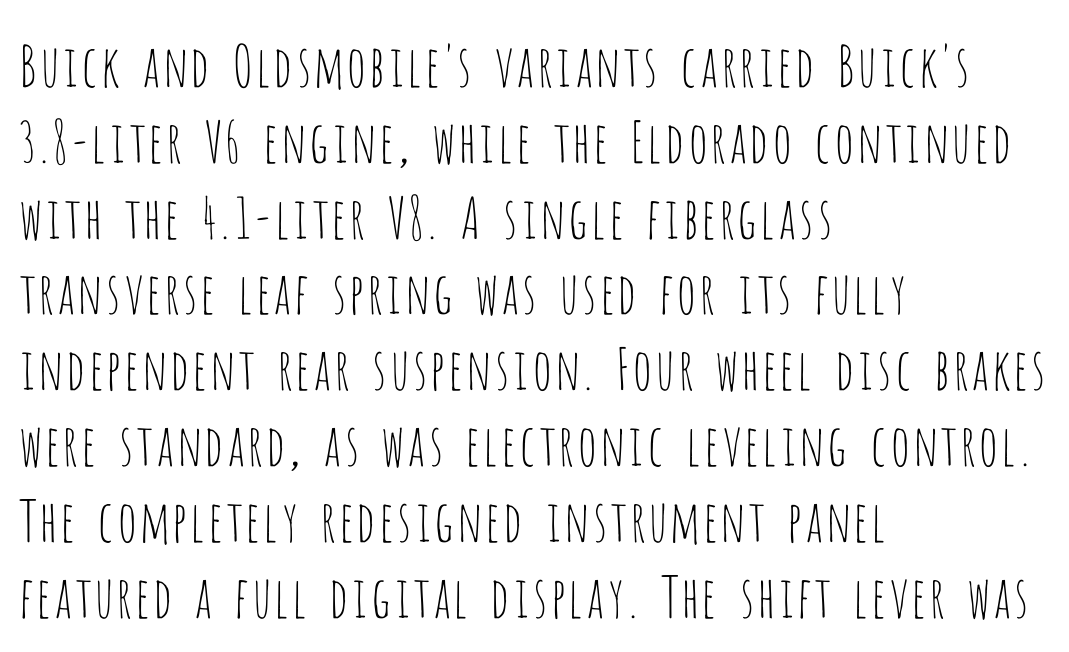
Q: Is the text bold? A: No.
Q: Is the text italic (slanted)? A: No, it is upright.
Q: Is the typeface a serif or a sans-serif typeface? A: Sans-serif.
Q: Is the text underlined? A: No.
Q: How is the paragraph aligned? A: Left-aligned.
Q: Is the spacing between letters normal or unusually wide? A: Normal.
Q: Is the spacing between lines tight, normal or loose? A: Normal.
Q: Width (condensed, normal, or wide)? A: Condensed.
Q: Stroke contrast? A: Low.
Q: x-height? A: Large.
Q: Monospaced? A: No.
